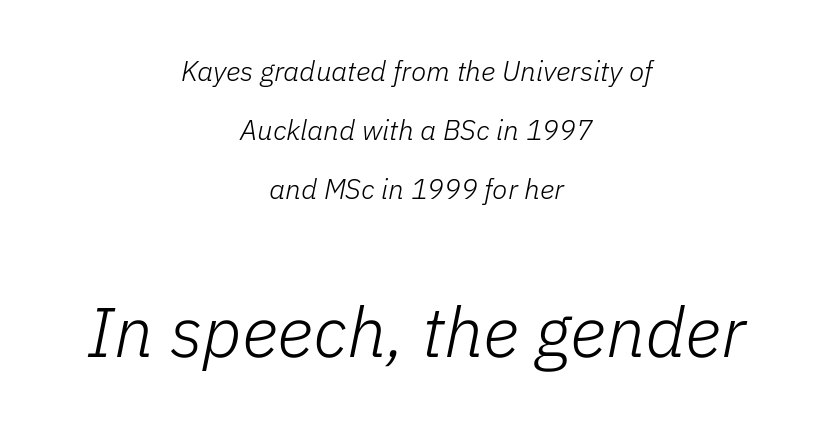
Line spacing here is loose. The weight tops out at a normal text grade. What stands out about the letter spacing? Nothing — it is the standard amount. You could not count columns in this text — the font is proportionally spaced. Short and long lines alike share a common midpoint.
